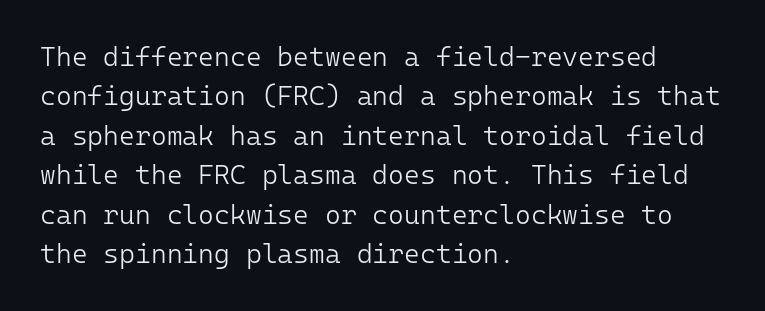
{"italic": "no", "bold": "no", "underline": "no", "align": "left", "line_spacing": "normal", "line_spacing_ratio": 1.46, "letter_spacing": "normal", "letter_spacing_em": 0.0, "glyph_px": 27}
